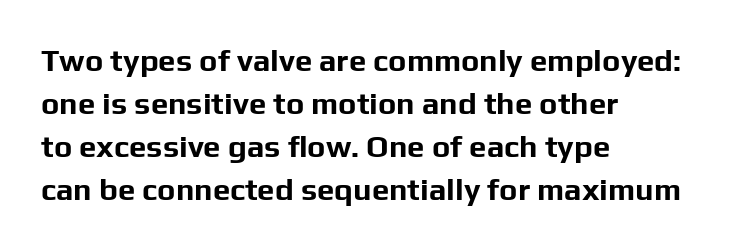
In terms of letterspacing, this is plain default setting. The rendering uses natural spacing where letterforms have individual widths. This sample uses a sans-serif face. No word sits above an underline. This is the regular roman posture of the typeface. All the whitespace from short lines collects on the right.
